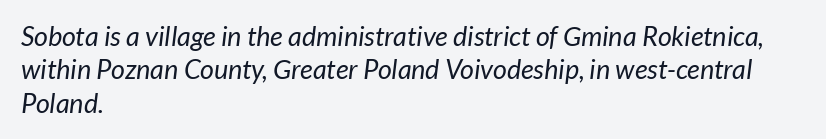
Q: Is the text bold? A: No.
Q: Is the text underlined? A: No.
Q: How is the paragraph aligned? A: Left-aligned.
Q: Is the spacing between letters normal or unusually wide? A: Normal.
